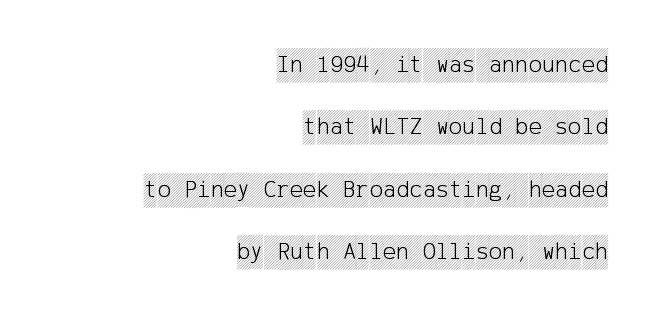
{"italic": "no", "underline": "no", "align": "right", "line_spacing": "loose", "line_spacing_ratio": 2.5, "letter_spacing": "normal", "letter_spacing_em": 0.0, "glyph_px": 25}
